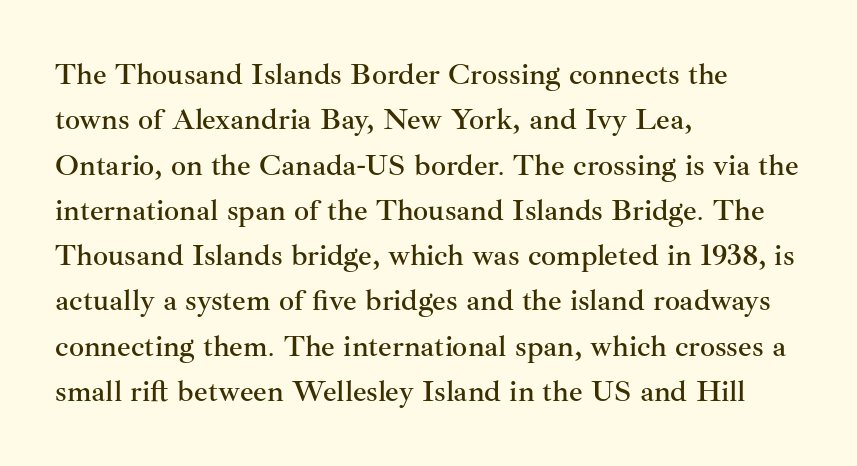
The image shows 30 px serif type, upright; set left-aligned, normal line spacing (1.51x), normal letter spacing, not underlined; medium stroke contrast and a small x-height.
